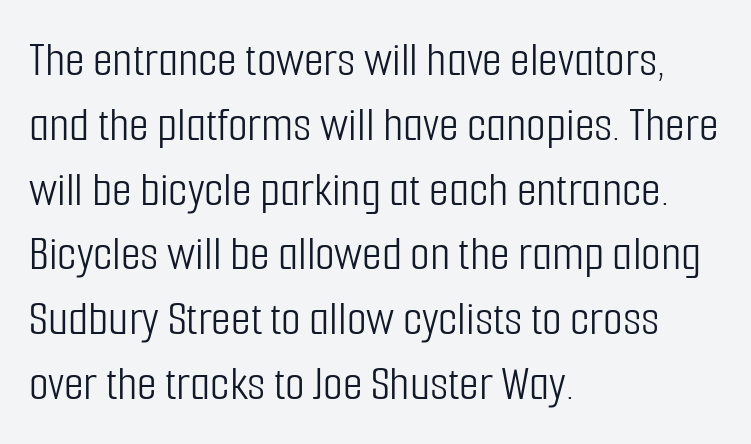
Q: Is the text bold? A: No.
Q: Is the text italic (slanted)? A: No, it is upright.
Q: Is the typeface a serif or a sans-serif typeface? A: Sans-serif.
Q: Is the text underlined? A: No.
Q: How is the paragraph aligned? A: Left-aligned.
Q: Is the spacing between letters normal or unusually wide? A: Normal.
Q: Is the spacing between lines tight, normal or loose? A: Normal.
Q: Width (condensed, normal, or wide)? A: Condensed.
Q: Stroke contrast? A: Low.
Q: x-height? A: Medium.
Q: Monospaced? A: No.
